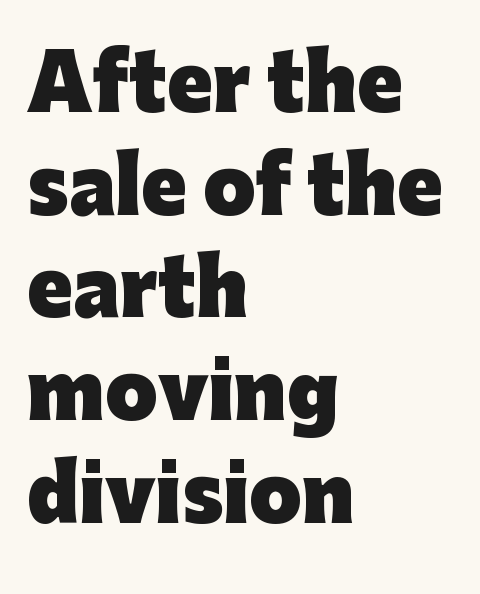
Q: Is the text bold? A: Yes.
Q: Is the text italic (slanted)? A: No, it is upright.
Q: Is the typeface a serif or a sans-serif typeface? A: Sans-serif.
Q: Is the text underlined? A: No.
Q: How is the paragraph aligned? A: Left-aligned.
Q: Is the spacing between letters normal or unusually wide? A: Normal.
Q: Is the spacing between lines tight, normal or loose? A: Normal.
Q: Width (condensed, normal, or wide)? A: Normal.
Q: Stroke contrast? A: Low.
Q: x-height? A: Medium.
Q: Monospaced? A: No.
